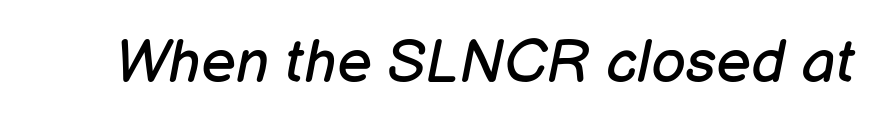
The image shows 60 px regular-weight type, italic (leaning right); set normal letter spacing, not underlined; low stroke contrast and a medium x-height.
